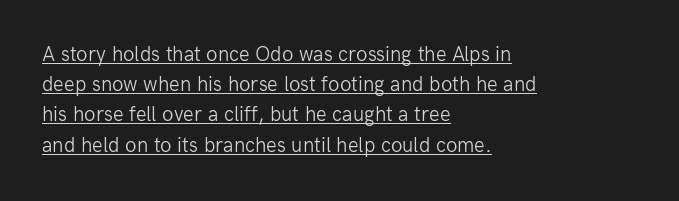
In CSS terms this would be text-align: left. Successive baselines arrive at the customary interval. Tracking value appears to be zero — textbook default spacing. The rendered words wear a rule along their underside. A typesetter would mark this as roman, not italic.
